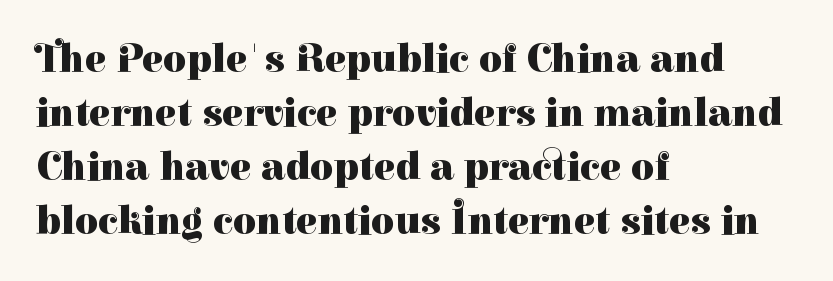
{"serif": "yes", "italic": "no", "bold": "yes", "weight": "heavy", "width": "normal", "stroke_contrast": "high", "x_height": "medium", "monospaced": "no", "underline": "no", "align": "left", "line_spacing": "normal", "line_spacing_ratio": 1.35, "letter_spacing": "normal", "letter_spacing_em": 0.0, "glyph_px": 40}
